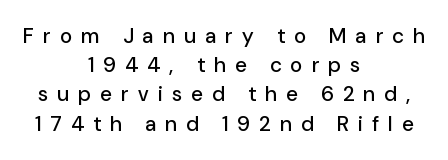
The image shows 21 px text type, upright; set centered, normal line spacing (1.39x), unusually wide letter spacing (+0.45 em), not underlined.
